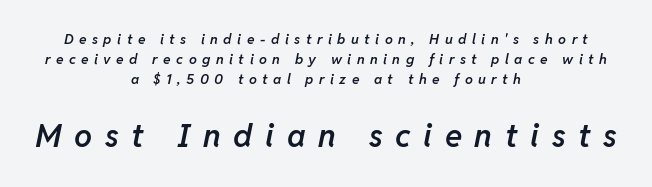
The image shows 32 px semibold type, italic (leaning right); set centered, normal line spacing (1.42x), unusually wide letter spacing (+0.39 em), not underlined; the second (bottom) block is 2.29x larger; low stroke contrast and a medium x-height.
